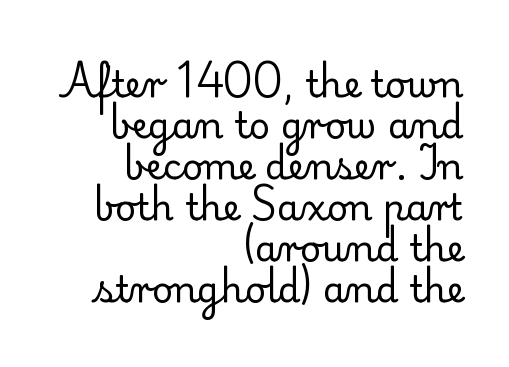
The image shows 36 px regular-weight serif type, upright; set right-aligned, tight line spacing (1.14x), normal letter spacing, not underlined; low stroke contrast and a small x-height.
